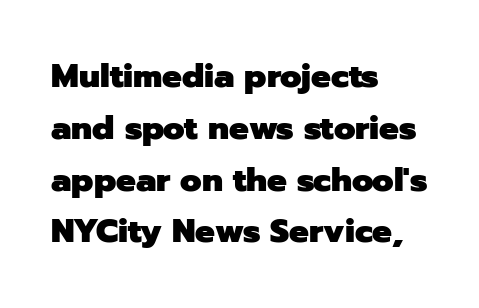
{"serif": "no", "italic": "no", "bold": "yes", "weight": "heavy", "width": "normal", "stroke_contrast": "low", "x_height": "medium", "monospaced": "no", "underline": "no", "align": "left", "line_spacing": "normal", "line_spacing_ratio": 1.57, "letter_spacing": "normal", "letter_spacing_em": 0.0, "glyph_px": 33}
